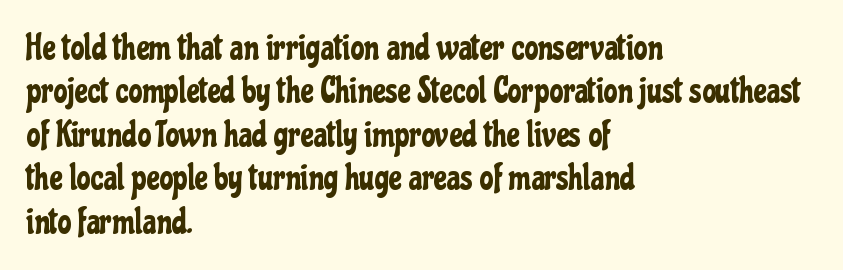
The image shows 35 px condensed sans-serif type, upright; set left-aligned, line spacing 1.24x, normal letter spacing, not underlined; low stroke contrast and a medium x-height.
